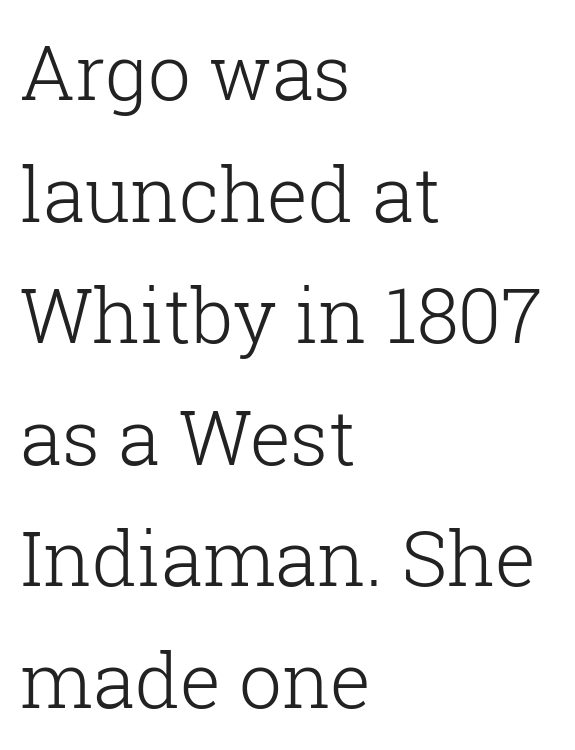
Q: Is the text bold? A: No.
Q: Is the text italic (slanted)? A: No, it is upright.
Q: Is the typeface a serif or a sans-serif typeface? A: Serif.
Q: Is the text underlined? A: No.
Q: How is the paragraph aligned? A: Left-aligned.
Q: Is the spacing between letters normal or unusually wide? A: Normal.
Q: Is the spacing between lines tight, normal or loose? A: Normal.
Q: Width (condensed, normal, or wide)? A: Normal.
Q: Stroke contrast? A: Low.
Q: x-height? A: Medium.
Q: Monospaced? A: No.
